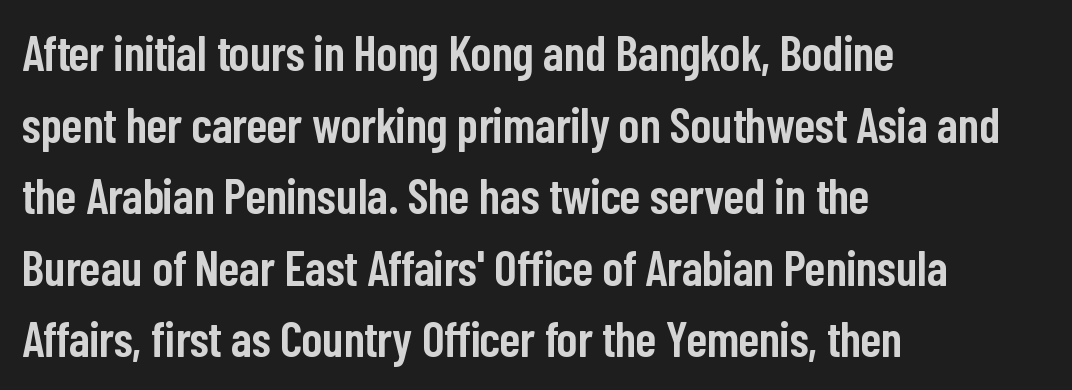
The image shows 49 px semibold, condensed sans-serif type, upright; set left-aligned, normal line spacing (1.46x), normal letter spacing, not underlined; low stroke contrast and a medium x-height.
